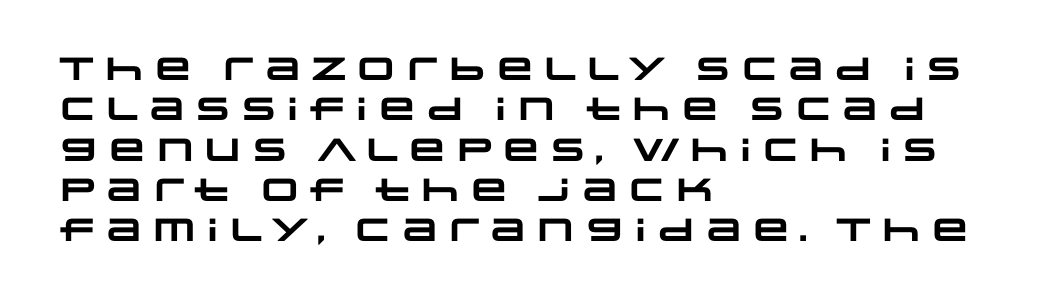
{"serif": "no", "bold": "yes", "weight": "heavy", "width": "wide", "stroke_contrast": "low", "x_height": "large", "monospaced": "no", "underline": "no", "align": "left", "line_spacing": "normal", "line_spacing_ratio": 1.26, "letter_spacing": "normal", "letter_spacing_em": 0.0, "glyph_px": 32}
